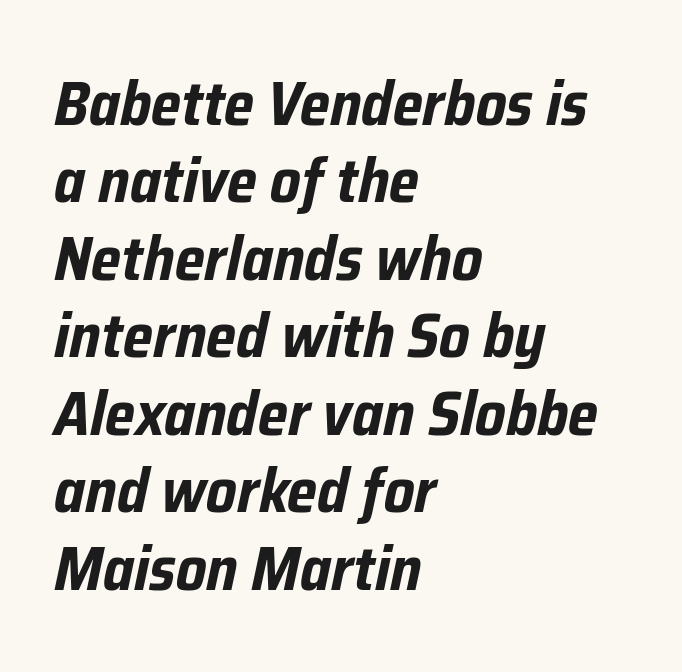
Q: Is the text bold? A: Yes.
Q: Is the text italic (slanted)? A: Yes, it leans right by about 12 degrees.
Q: Is the text underlined? A: No.
Q: How is the paragraph aligned? A: Left-aligned.
Q: Is the spacing between letters normal or unusually wide? A: Normal.
Q: Is the spacing between lines tight, normal or loose? A: Normal.
Q: Width (condensed, normal, or wide)? A: Condensed.
Q: Stroke contrast? A: Low.
Q: x-height? A: Medium.
Q: Monospaced? A: No.
